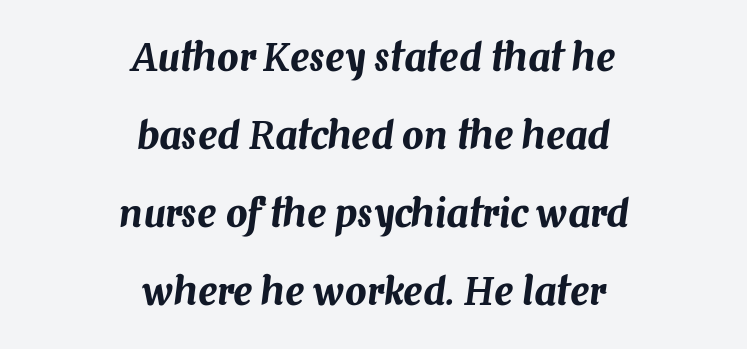
The image shows 38 px text type, italic (leaning right); set centered, loose line spacing (2.05x), normal letter spacing, not underlined; medium stroke contrast and a medium x-height.
